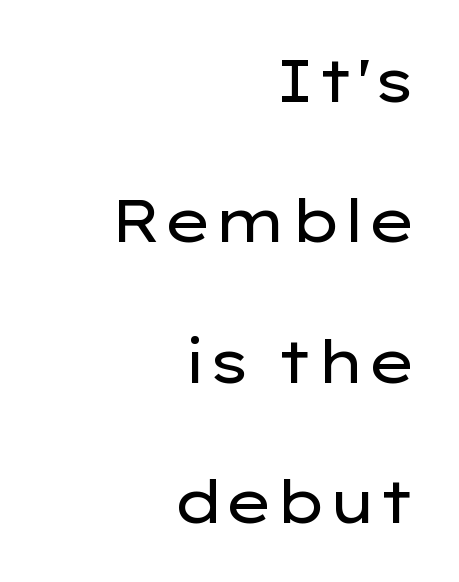
Q: Is the text bold? A: No.
Q: Is the text italic (slanted)? A: No, it is upright.
Q: Is the typeface a serif or a sans-serif typeface? A: Sans-serif.
Q: Is the text underlined? A: No.
Q: How is the paragraph aligned? A: Right-aligned.
Q: Is the spacing between letters normal or unusually wide? A: Normal.
Q: Is the spacing between lines tight, normal or loose? A: Loose.
Q: Width (condensed, normal, or wide)? A: Wide.
Q: Stroke contrast? A: Low.
Q: x-height? A: Medium.
Q: Monospaced? A: No.
